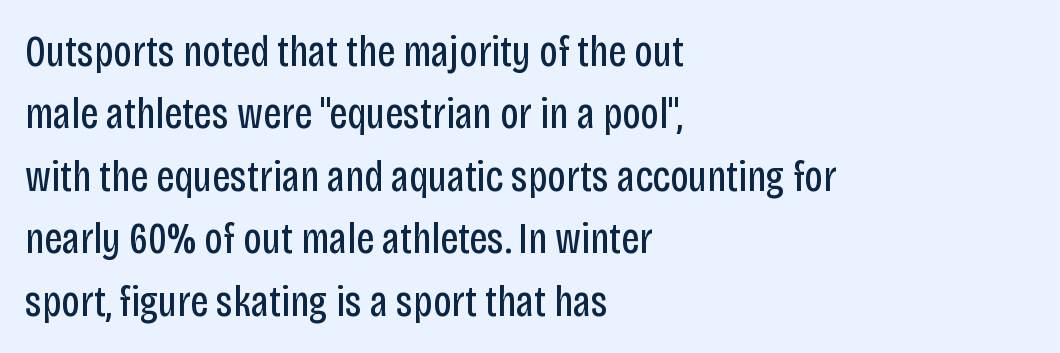
The passage shown is not underscored anywhere. These glyphs show unthickened strokes, regular width or finer. This sample keeps an unexceptional amount of space between lines. The letters advance in unequal steps, a hallmark of proportional type. What stands out about the letter spacing? Nothing — it is the standard amount.
